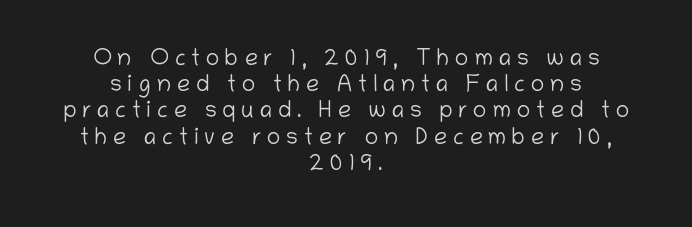
{"italic": "no", "bold": "no", "underline": "no", "align": "center", "line_spacing": "tight", "line_spacing_ratio": 1.14, "letter_spacing": "wide", "letter_spacing_em": 0.25, "glyph_px": 23}
